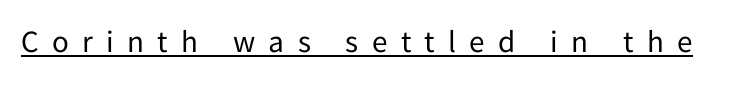
The image shows 31 px regular-weight sans-serif type, upright; set unusually wide letter spacing (+0.43 em), underlined; low stroke contrast and a medium x-height.
